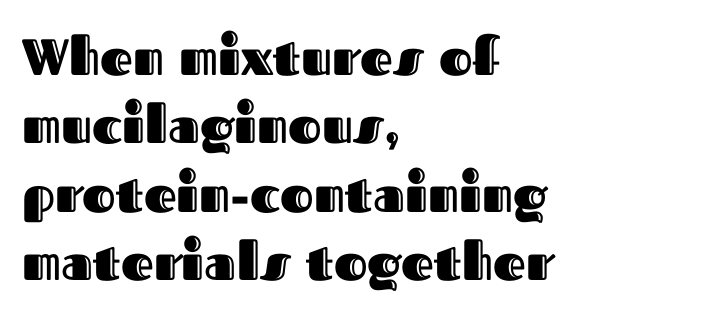
The image shows 51 px text type, upright; set left-aligned, normal line spacing (1.34x), normal letter spacing, not underlined; a medium x-height.
